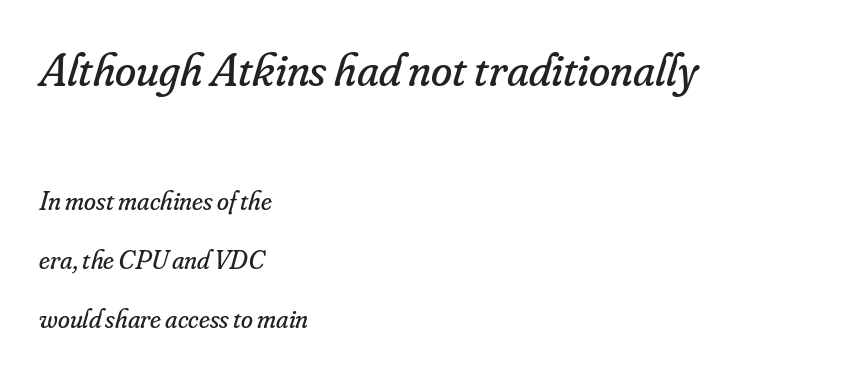
The image shows 48 px regular-weight serif type, italic (leaning right); set left-aligned, loose line spacing (2.19x), normal letter spacing, not underlined; the first (top) block is 1.78x larger; low stroke contrast and a small x-height.
